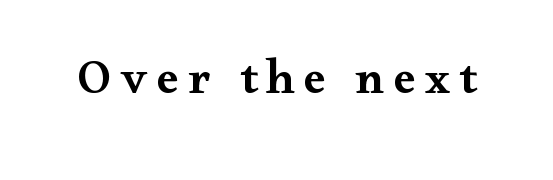
{"serif": "yes", "italic": "no", "bold": "semi", "weight": "semibold", "width": "wide", "stroke_contrast": "medium", "x_height": "small", "monospaced": "no", "underline": "no", "glyph_px": 49}
